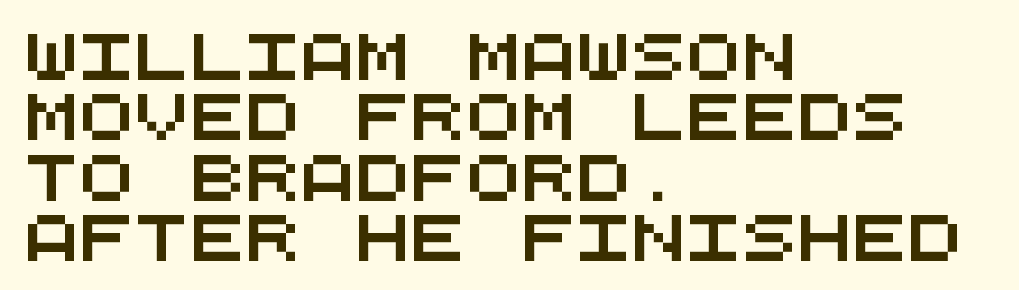
The image shows 46 px wide sans-serif type, monospaced; set left-aligned, normal line spacing (1.31x), normal letter spacing, not underlined; medium stroke contrast and a large x-height.
